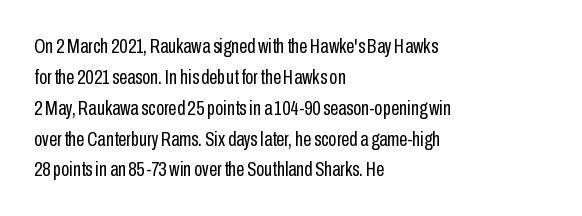
The image shows 21 px text type, upright; set left-aligned, normal line spacing (1.47x), normal letter spacing, not underlined.
